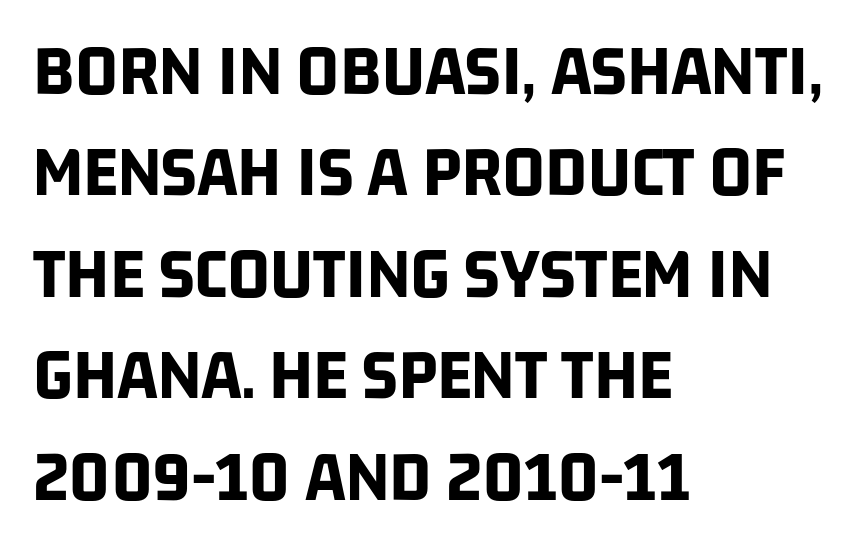
Q: Is the text bold? A: Yes.
Q: Is the typeface a serif or a sans-serif typeface? A: Sans-serif.
Q: Is the text underlined? A: No.
Q: How is the paragraph aligned? A: Left-aligned.
Q: Is the spacing between letters normal or unusually wide? A: Normal.
Q: Is the spacing between lines tight, normal or loose? A: Normal.
Q: Width (condensed, normal, or wide)? A: Condensed.
Q: Stroke contrast? A: Low.
Q: x-height? A: Large.
Q: Monospaced? A: No.
